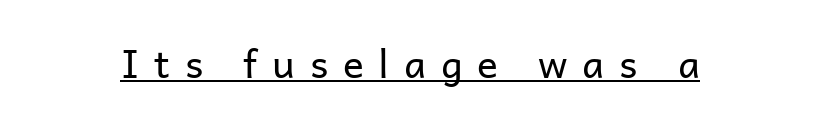
Short note: letters widely spaced. Emphasis is given by a line drawn under the lettering. Stems and bowls with no extra thickness — not bold. Character widths vary here, with narrow letters taking less room than wide ones. Is there any slant? The stems are plumb.
